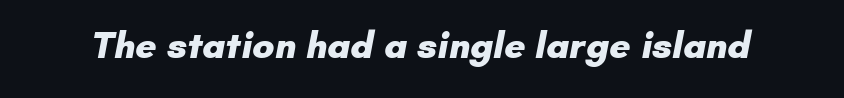
Plain, unruled lines of type. This sample uses a sans-serif face. Proportional: the letters do not fall into vertical columns. The type is set solid horizontally, with unmodified tracking. Look at the stroke-to-counter ratio: heavy, a bold.
